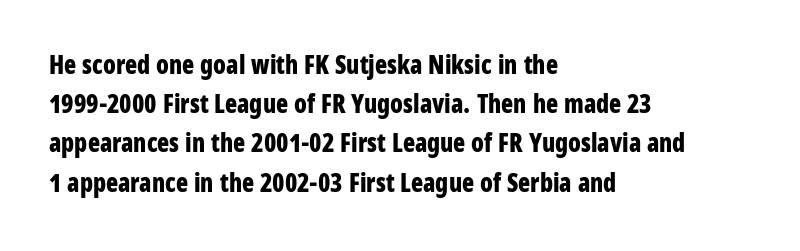
There is no visible air inserted between adjacent glyphs. This sample is left-justified, so line endings fall wherever the words run out. Normally led — the rows are evenly, conventionally spaced. The lettering holds an erect, upright posture throughout.
